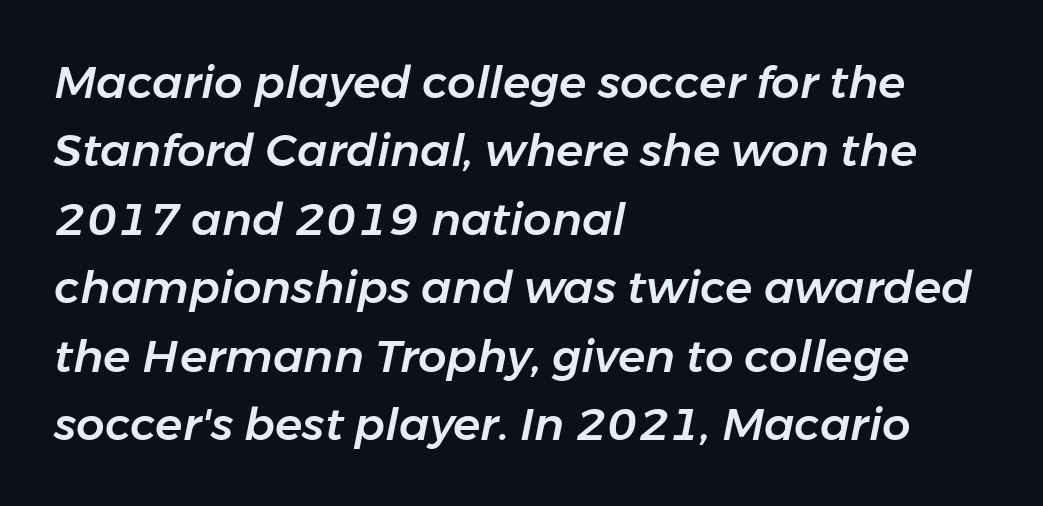
Q: Is the text italic (slanted)? A: Yes, it leans right by about 11 degrees.
Q: Is the text underlined? A: No.
Q: How is the paragraph aligned? A: Left-aligned.
Q: Is the spacing between letters normal or unusually wide? A: Normal.
Q: Is the spacing between lines tight, normal or loose? A: Normal.
Q: Width (condensed, normal, or wide)? A: Normal.
Q: Stroke contrast? A: Low.
Q: x-height? A: Medium.
Q: Monospaced? A: No.
